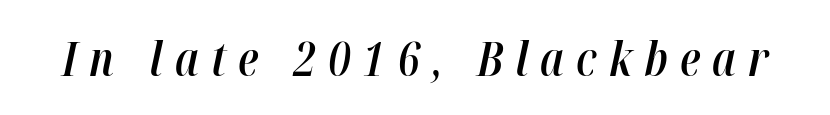
The image shows 47 px semibold, condensed type, italic (leaning right); set unusually wide letter spacing (+0.26 em), not underlined; high stroke contrast and a medium x-height.
